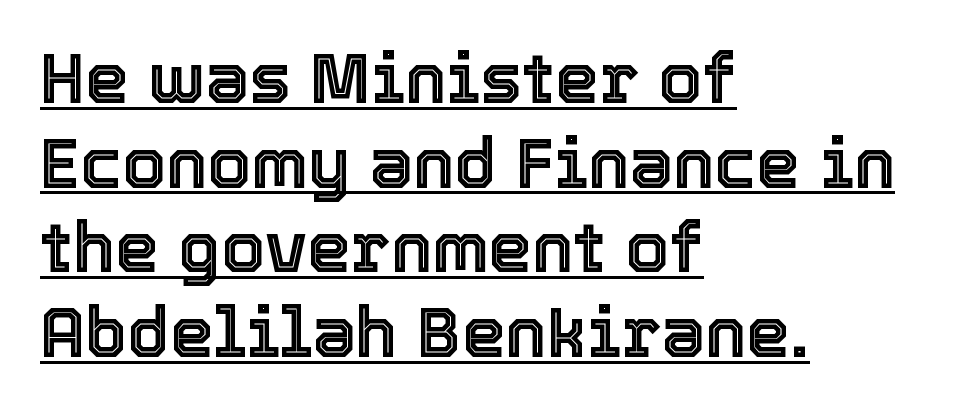
Q: Is the text italic (slanted)? A: No, it is upright.
Q: Is the text underlined? A: Yes.
Q: How is the paragraph aligned? A: Left-aligned.
Q: Is the spacing between letters normal or unusually wide? A: Normal.
Q: Width (condensed, normal, or wide)? A: Normal.
Q: x-height? A: Medium.
Q: Monospaced? A: No.
